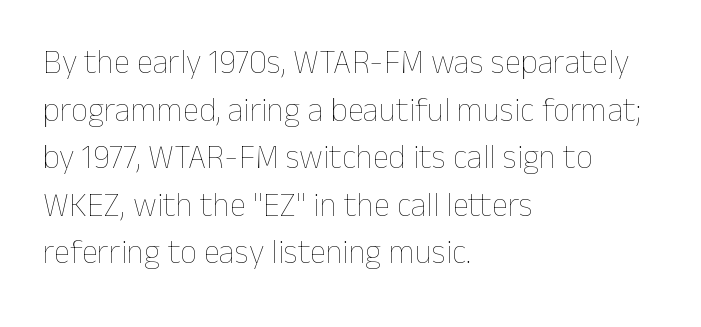
The image shows 33 px thin type, upright; set left-aligned, normal line spacing (1.44x), normal letter spacing, not underlined; low stroke contrast and a medium x-height.
